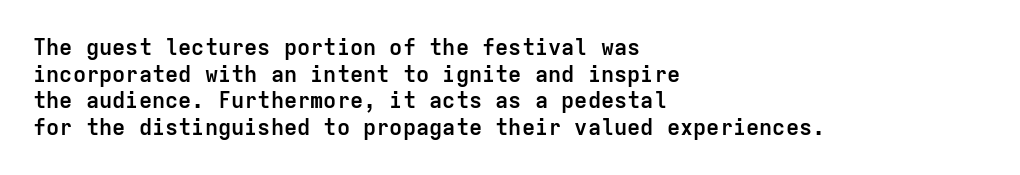
Q: Is the text bold? A: Yes.
Q: Is the text italic (slanted)? A: No, it is upright.
Q: Is the text underlined? A: No.
Q: How is the paragraph aligned? A: Left-aligned.
Q: Is the spacing between letters normal or unusually wide? A: Normal.
